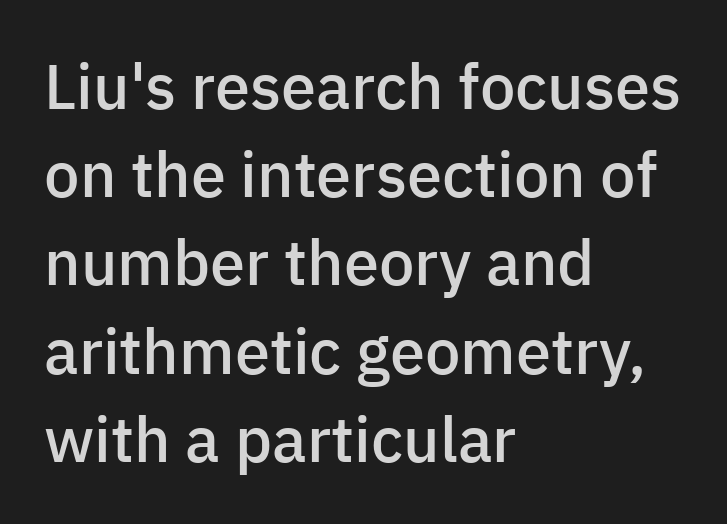
Q: Is the text bold? A: Semi-bold.
Q: Is the text italic (slanted)? A: No, it is upright.
Q: Is the typeface a serif or a sans-serif typeface? A: Sans-serif.
Q: Is the text underlined? A: No.
Q: How is the paragraph aligned? A: Left-aligned.
Q: Is the spacing between letters normal or unusually wide? A: Normal.
Q: Is the spacing between lines tight, normal or loose? A: Normal.
Q: Width (condensed, normal, or wide)? A: Normal.
Q: Stroke contrast? A: Low.
Q: x-height? A: Medium.
Q: Monospaced? A: No.
